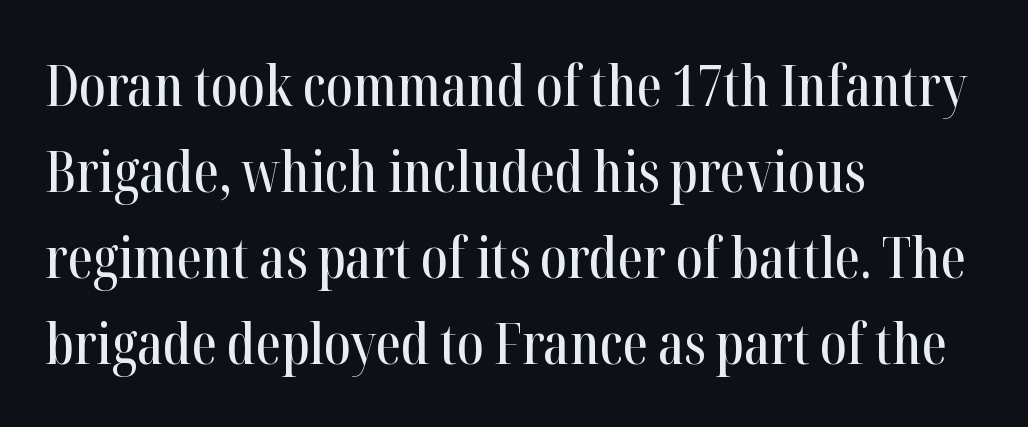
{"serif": "yes", "italic": "no", "width": "condensed", "stroke_contrast": "high", "x_height": "medium", "monospaced": "no", "underline": "no", "align": "left", "line_spacing": "normal", "line_spacing_ratio": 1.51, "letter_spacing": "normal", "letter_spacing_em": 0.0, "glyph_px": 57}
